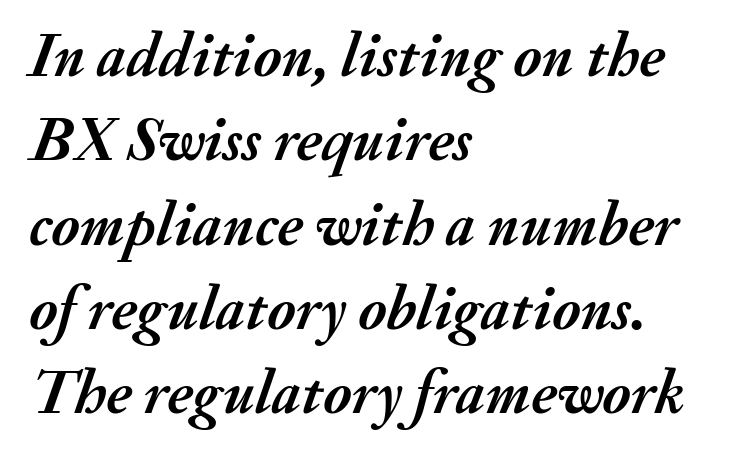
This sample keeps an unexceptional amount of space between lines. The gap between lines stays unmarked. The type is set solid horizontally, with unmodified tracking. Spacing verdict: proportional, widths tailored to each character.
